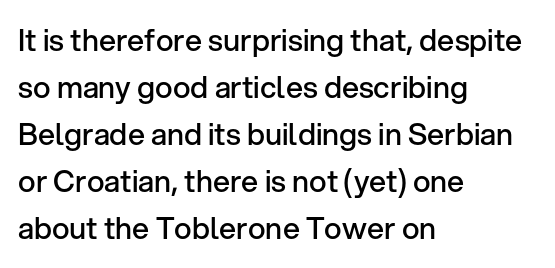
Q: Is the text bold? A: Semi-bold.
Q: Is the text italic (slanted)? A: No, it is upright.
Q: Is the typeface a serif or a sans-serif typeface? A: Sans-serif.
Q: Is the text underlined? A: No.
Q: How is the paragraph aligned? A: Left-aligned.
Q: Is the spacing between letters normal or unusually wide? A: Normal.
Q: Is the spacing between lines tight, normal or loose? A: Normal.
Q: Width (condensed, normal, or wide)? A: Normal.
Q: Stroke contrast? A: Low.
Q: x-height? A: Medium.
Q: Monospaced? A: No.
